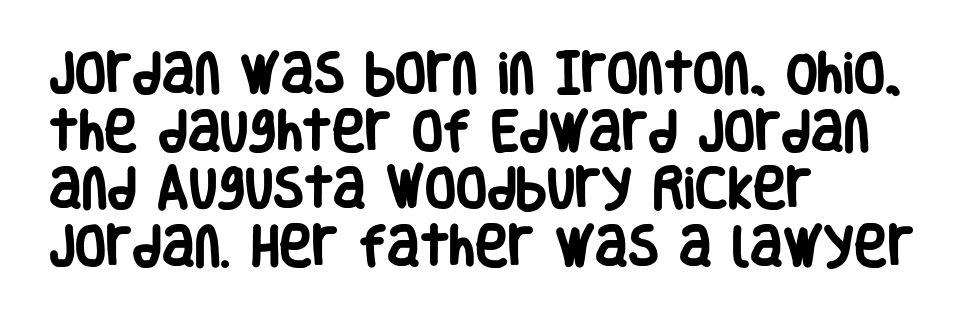
The words here are not underlined. Note the varied advance widths — an 'i' is clearly narrower than an 'm'. Rows of type keep a routine distance in the vertical direction. The ragged edge is on the right, which tells us the setting is flush left.
